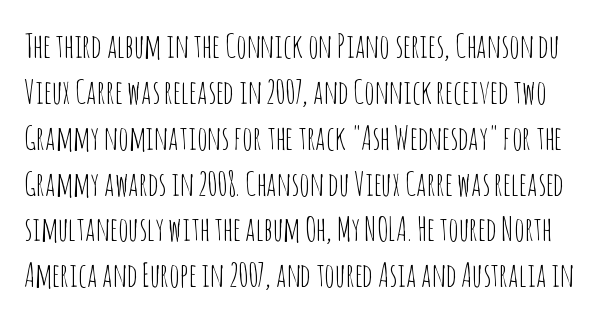
A typesetter would call this zero additional tracking. Think of a printed novel: that variable character pitch is what you see here. It's the straight-up-and-down kind of type. A typesetter would label this face a sans. What's the leading like? Ordinary, nothing unusual. Lines of text with bare space underneath.
